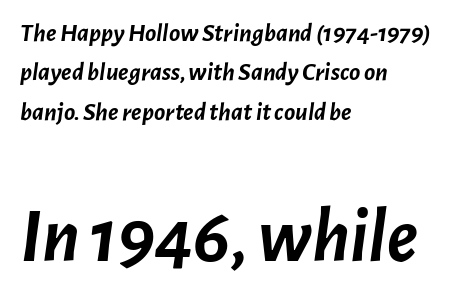
The image shows 77 px semibold type, italic (leaning right); set left-aligned, normal line spacing (1.51x), normal letter spacing, not underlined; the second (bottom) block is 2.96x larger; low stroke contrast and a medium x-height.
